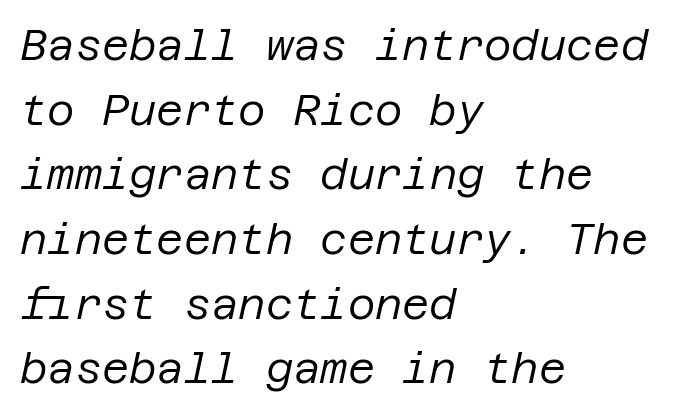
Q: Is the text bold? A: No.
Q: Is the text italic (slanted)? A: Yes, it leans right by about 12 degrees.
Q: Is the text underlined? A: No.
Q: How is the paragraph aligned? A: Left-aligned.
Q: Is the spacing between letters normal or unusually wide? A: Normal.
Q: Is the spacing between lines tight, normal or loose? A: Normal.
Q: Width (condensed, normal, or wide)? A: Normal.
Q: Stroke contrast? A: Low.
Q: x-height? A: Large.
